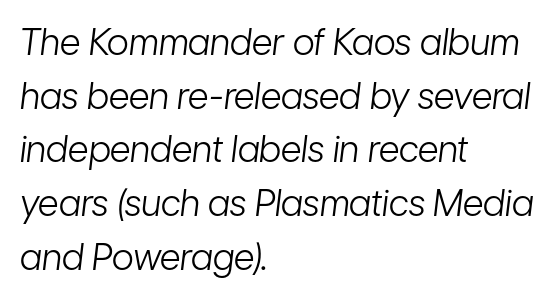
The image shows 36 px light, condensed type, italic (leaning right); set left-aligned, normal line spacing (1.49x), normal letter spacing, not underlined; low stroke contrast and a medium x-height.
